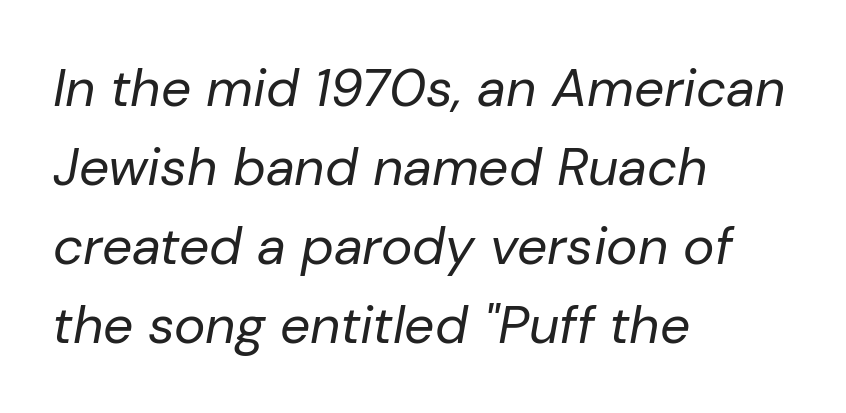
Q: Is the text bold? A: No.
Q: Is the text italic (slanted)? A: Yes, it leans right by about 10 degrees.
Q: Is the text underlined? A: No.
Q: How is the paragraph aligned? A: Left-aligned.
Q: Is the spacing between letters normal or unusually wide? A: Normal.
Q: Is the spacing between lines tight, normal or loose? A: Normal.
Q: Width (condensed, normal, or wide)? A: Normal.
Q: Stroke contrast? A: Low.
Q: x-height? A: Medium.
Q: Monospaced? A: No.
